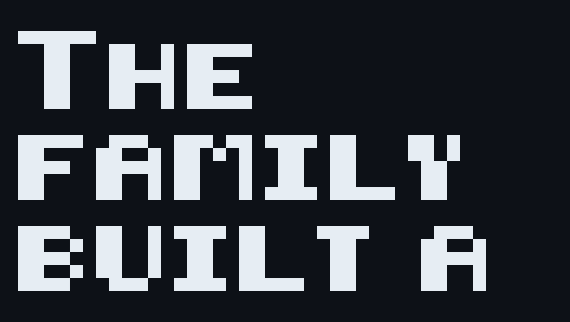
The image shows 65 px sans-serif type, upright; set left-aligned, normal line spacing (1.4x), normal letter spacing, not underlined; medium stroke contrast and a large x-height.
